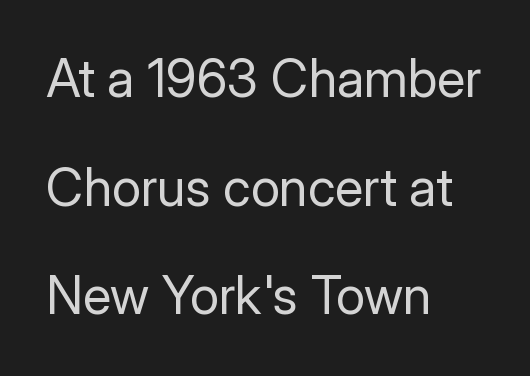
Q: Is the text bold? A: No.
Q: Is the text italic (slanted)? A: No, it is upright.
Q: Is the typeface a serif or a sans-serif typeface? A: Sans-serif.
Q: Is the text underlined? A: No.
Q: How is the paragraph aligned? A: Left-aligned.
Q: Is the spacing between letters normal or unusually wide? A: Normal.
Q: Is the spacing between lines tight, normal or loose? A: Loose.
Q: Width (condensed, normal, or wide)? A: Normal.
Q: Stroke contrast? A: Low.
Q: x-height? A: Medium.
Q: Monospaced? A: No.
